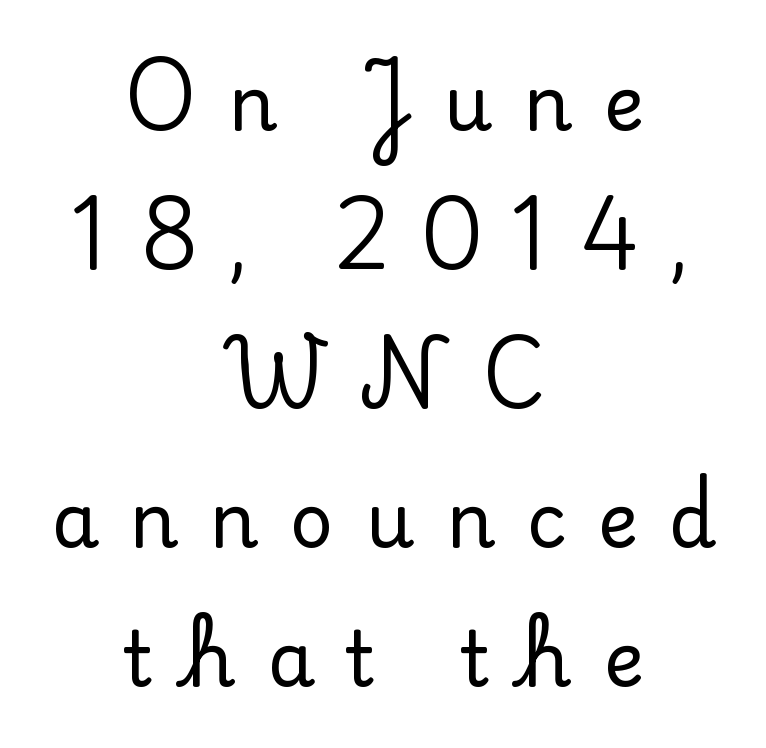
The axis of the letterforms is exactly vertical. The string is rendered with underlining switched off. I'd call this a serif setting — the letters wear small feet. A typesetter would call this proportional, since set widths differ per character. Tracking value appears strongly positive — letters spread wide.
